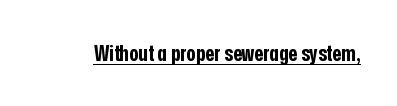
The face used here is rendered with its standard letterfit. These lines were composed using upright roman letters. Strokes here are thick enough to call this a true bold. Is there an underline? Yes — a line sits under the letters.
